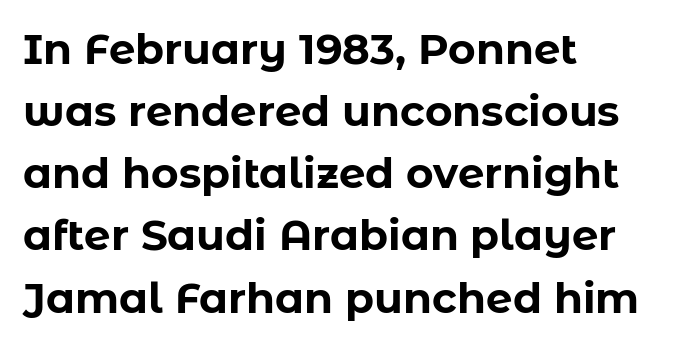
The image shows 42 px bold sans-serif type, upright; set left-aligned, normal line spacing (1.48x), normal letter spacing, not underlined; low stroke contrast and a medium x-height.
